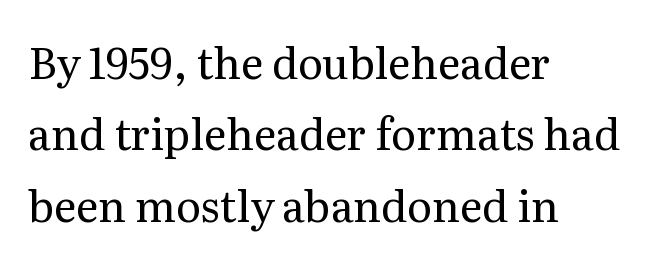
{"serif": "yes", "italic": "no", "bold": "no", "weight": "regular", "width": "normal", "stroke_contrast": "medium", "x_height": "medium", "monospaced": "no", "underline": "no", "align": "left", "line_spacing": "normal", "line_spacing_ratio": 1.66, "letter_spacing": "normal", "letter_spacing_em": 0.0, "glyph_px": 43}
